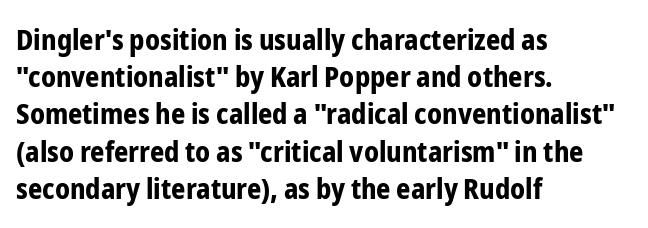
Q: Is the text bold? A: Yes.
Q: Is the text italic (slanted)? A: No, it is upright.
Q: Is the typeface a serif or a sans-serif typeface? A: Sans-serif.
Q: Is the text underlined? A: No.
Q: How is the paragraph aligned? A: Left-aligned.
Q: Is the spacing between letters normal or unusually wide? A: Normal.
Q: Is the spacing between lines tight, normal or loose? A: Normal.
Q: Width (condensed, normal, or wide)? A: Condensed.
Q: Stroke contrast? A: Low.
Q: x-height? A: Medium.
Q: Monospaced? A: No.
